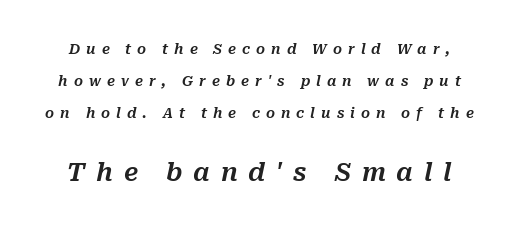
{"italic": "yes", "lean": "right", "slant_degrees": 10, "underline": "no", "line_spacing": "loose", "line_spacing_ratio": 2.29, "letter_spacing": "wide", "letter_spacing_em": 0.43, "larger_block": "second", "size_ratio": 1.79, "glyph_px": 25}
